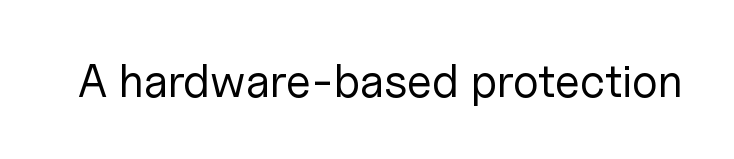
Q: Is the text bold? A: No.
Q: Is the text italic (slanted)? A: No, it is upright.
Q: Is the typeface a serif or a sans-serif typeface? A: Sans-serif.
Q: Is the text underlined? A: No.
Q: Is the spacing between letters normal or unusually wide? A: Normal.
Q: Width (condensed, normal, or wide)? A: Normal.
Q: Stroke contrast? A: Low.
Q: x-height? A: Medium.
Q: Monospaced? A: No.
